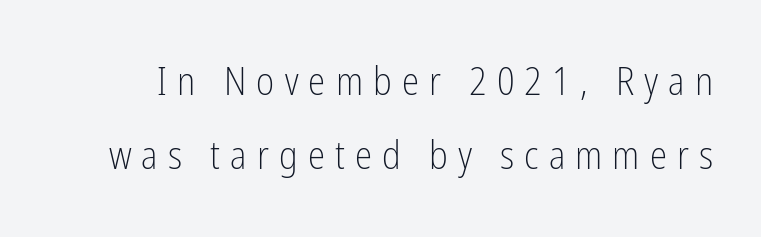
Q: Is the text bold? A: No.
Q: Is the text italic (slanted)? A: No, it is upright.
Q: Is the typeface a serif or a sans-serif typeface? A: Sans-serif.
Q: Is the text underlined? A: No.
Q: Is the spacing between letters normal or unusually wide? A: Unusually wide.
Q: Is the spacing between lines tight, normal or loose? A: Loose.
Q: Width (condensed, normal, or wide)? A: Condensed.
Q: Stroke contrast? A: Low.
Q: x-height? A: Medium.
Q: Monospaced? A: No.
